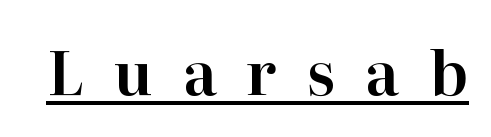
Q: Is the text italic (slanted)? A: No, it is upright.
Q: Is the typeface a serif or a sans-serif typeface? A: Serif.
Q: Is the text underlined? A: Yes.
Q: Is the spacing between letters normal or unusually wide? A: Unusually wide.
Q: Width (condensed, normal, or wide)? A: Normal.
Q: Stroke contrast? A: High.
Q: x-height? A: Medium.
Q: Monospaced? A: No.
